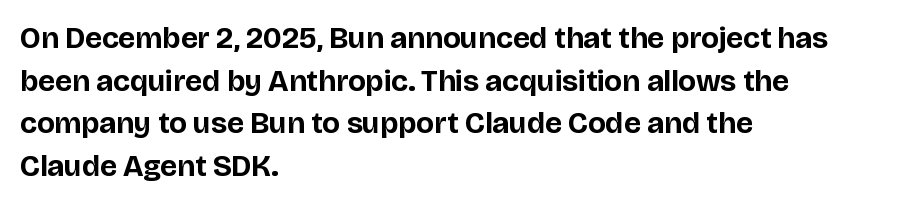
Q: Is the text bold? A: Yes.
Q: Is the text italic (slanted)? A: No, it is upright.
Q: Is the typeface a serif or a sans-serif typeface? A: Sans-serif.
Q: Is the text underlined? A: No.
Q: How is the paragraph aligned? A: Left-aligned.
Q: Is the spacing between letters normal or unusually wide? A: Normal.
Q: Is the spacing between lines tight, normal or loose? A: Normal.
Q: Width (condensed, normal, or wide)? A: Normal.
Q: Stroke contrast? A: Low.
Q: x-height? A: Large.
Q: Monospaced? A: No.
